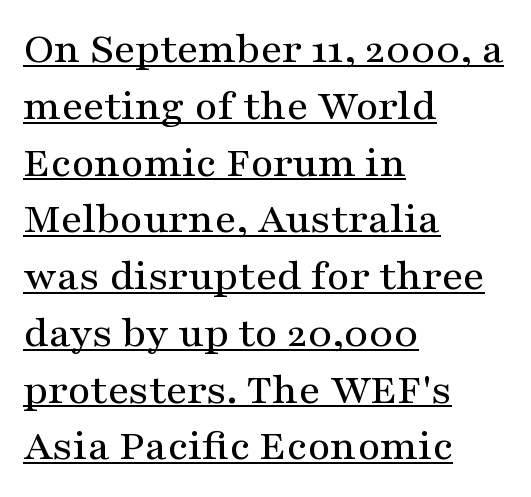
The image shows 44 px wide serif type, upright; set left-aligned, normal line spacing (1.29x), normal letter spacing, underlined; medium stroke contrast and a medium x-height.
